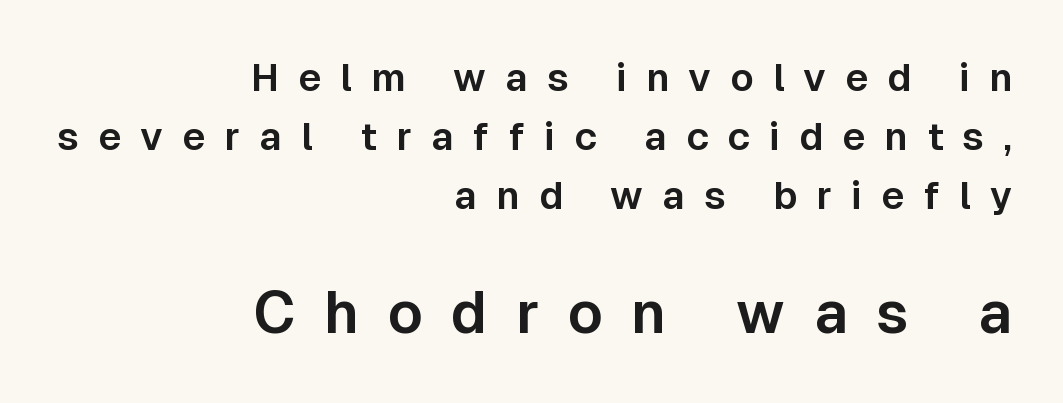
In CSS terms this would be text-align: right. The face used here appears at its bigger size in the lower chunk. Unmarked baselines from the first word to the last. In terms of letterform style, serifs are entirely absent.
